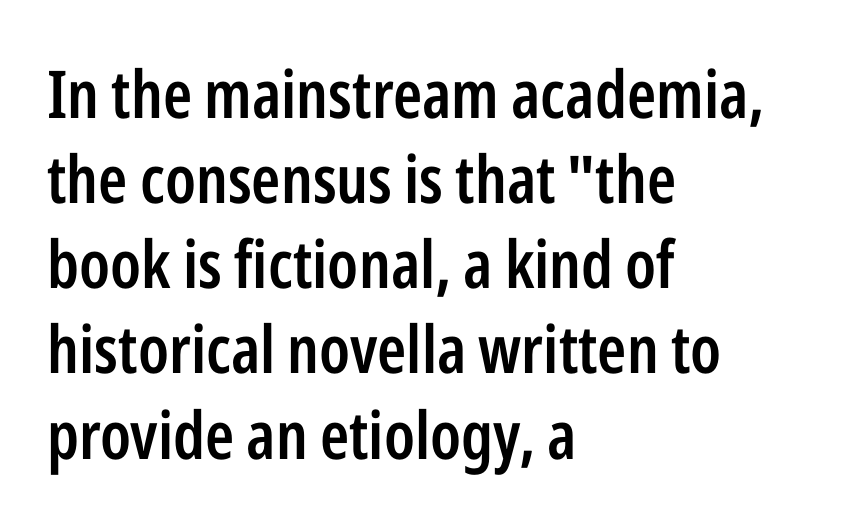
The line texture is even and compact thanks to regular tracking. The space beneath each line is pristine and unruled. Ascenders rise straight up at ninety degrees. Semibold letterforms, between regular and bold. The rendering uses natural spacing where letterforms have individual widths. The line-height multiplier appears to be the usual default.
